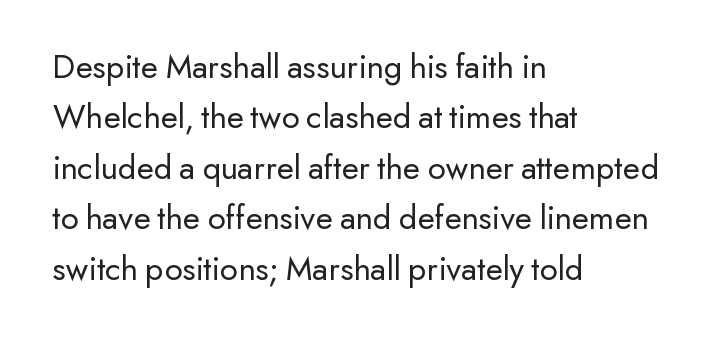
{"serif": "no", "italic": "no", "bold": "no", "weight": "regular", "width": "normal", "stroke_contrast": "low", "x_height": "small", "monospaced": "no", "underline": "no", "align": "left", "line_spacing": "normal", "line_spacing_ratio": 1.44, "letter_spacing": "normal", "letter_spacing_em": 0.0, "glyph_px": 35}
